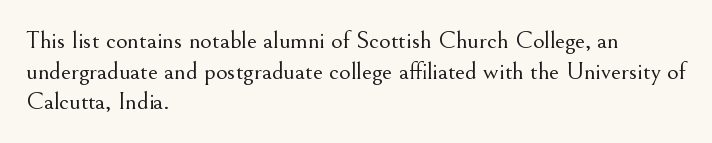
{"italic": "no", "bold": "no", "underline": "no", "align": "left", "line_spacing_ratio": 1.23, "letter_spacing": "normal", "letter_spacing_em": 0.0, "glyph_px": 25}
